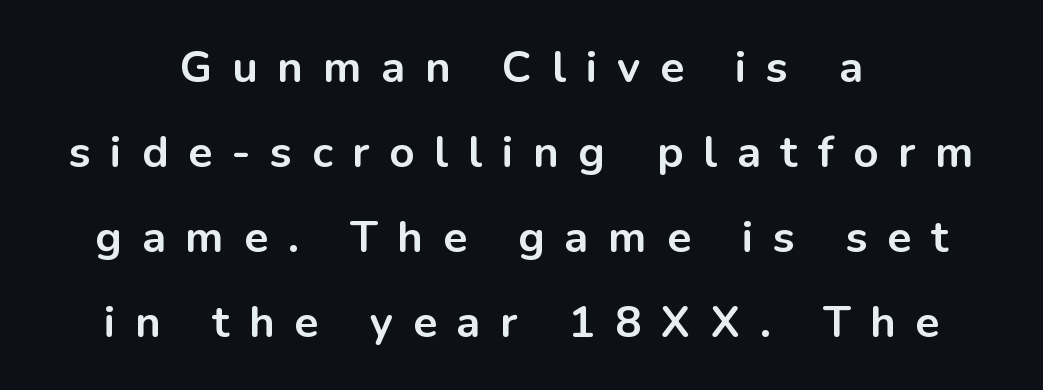
Q: Is the text bold? A: Yes.
Q: Is the text italic (slanted)? A: No, it is upright.
Q: Is the typeface a serif or a sans-serif typeface? A: Sans-serif.
Q: Is the text underlined? A: No.
Q: How is the paragraph aligned? A: Centered.
Q: Is the spacing between letters normal or unusually wide? A: Unusually wide.
Q: Is the spacing between lines tight, normal or loose? A: Loose.
Q: Width (condensed, normal, or wide)? A: Normal.
Q: Stroke contrast? A: Low.
Q: x-height? A: Medium.
Q: Monospaced? A: No.
